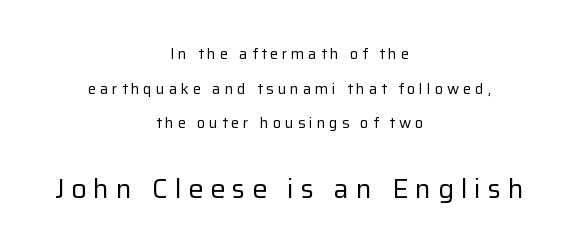
Q: Is the text bold? A: No.
Q: Is the text italic (slanted)? A: No, it is upright.
Q: Is the text underlined? A: No.
Q: How is the paragraph aligned? A: Centered.
Q: Is the spacing between letters normal or unusually wide? A: Unusually wide.
Q: Is the spacing between lines tight, normal or loose? A: Loose.
Q: Which block of text is set in a larger size, the first (top) or the second (bottom)? A: The second (bottom) one.
